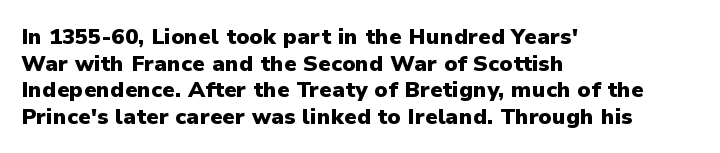
Q: Is the text bold? A: Yes.
Q: Is the text italic (slanted)? A: No, it is upright.
Q: Is the text underlined? A: No.
Q: How is the paragraph aligned? A: Left-aligned.
Q: Is the spacing between letters normal or unusually wide? A: Normal.
